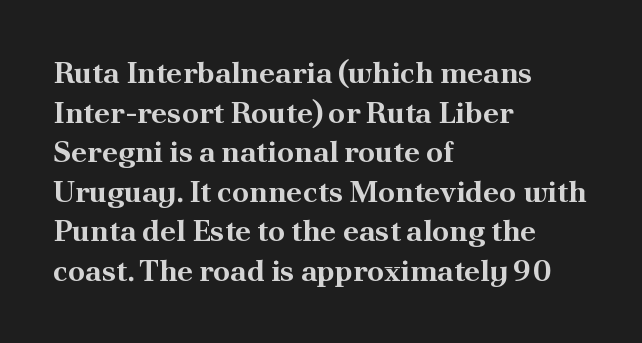
Caption: standard tracking, unaltered. The compositor pushed each line to the left boundary. Here the designer chose a conventional face with non-uniform glyph widths. The characters display serif detailing at their extremities. Each glyph is drawn with heavy, bold strokes. Notice how the stems are strictly vertical — no italics here.
